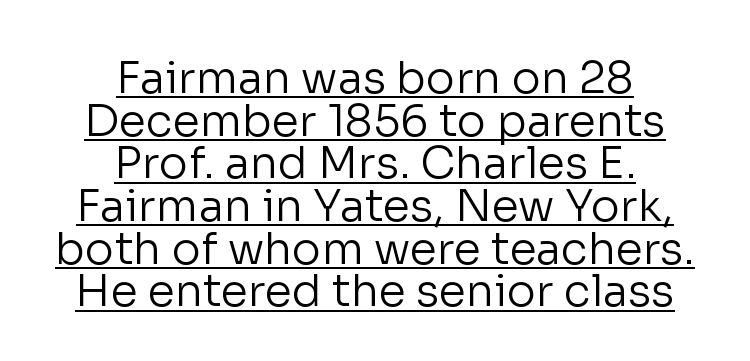
Note: no serifs on the glyphs. Style check: upright. Each line of the rendering has a horizontal stroke beneath the glyphs. Letter spacing: default. Leftover space on each line is divided equally before and after the words. Here the designer chose a conventional face with non-uniform glyph widths.
